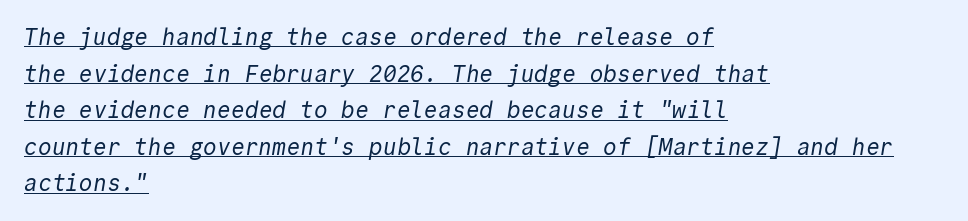
The image shows 23 px text type; set left-aligned, normal line spacing (1.59x), normal letter spacing, underlined.
